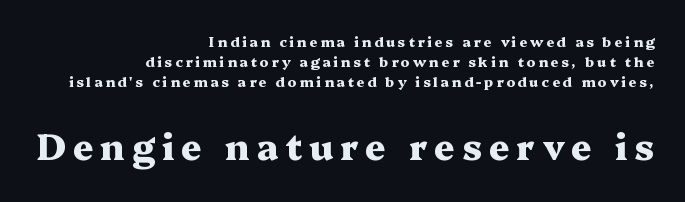
Check the space under the baseline: it is left empty. Normally led — the rows are evenly, conventionally spaced. You could not count columns in this text — the font is proportionally spaced. This layout puts the modest block above and the oversized block below. What weight is shown? A full bold with thick strokes. Look at the bottom of the vertical strokes: they flare into serifs here.
